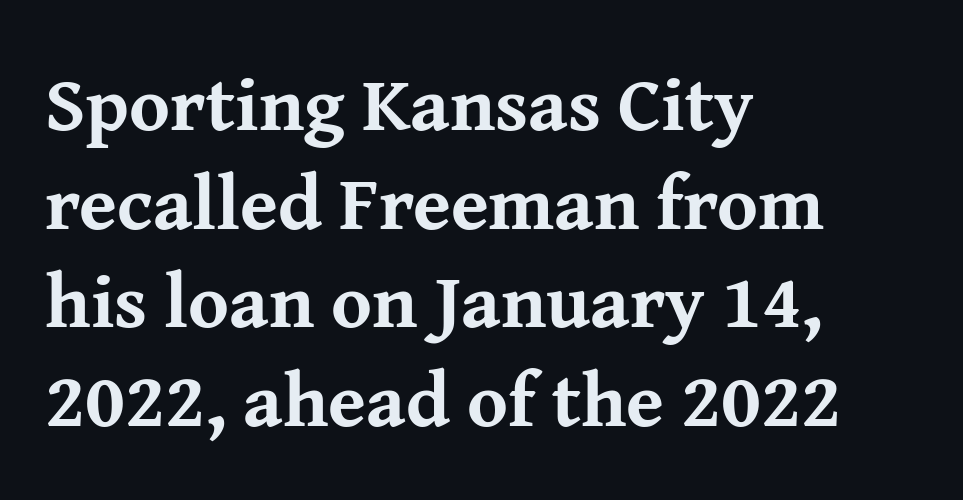
The image shows 77 px bold serif type, upright; set left-aligned, normal line spacing (1.28x), normal letter spacing, not underlined; medium stroke contrast and a medium x-height.
